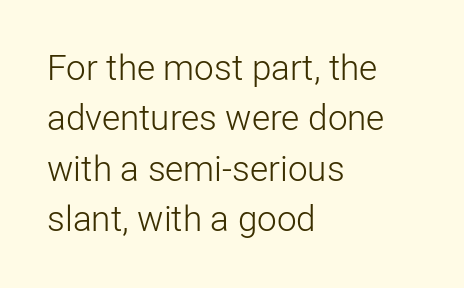
{"serif": "no", "italic": "no", "bold": "no", "weight": "light", "width": "normal", "stroke_contrast": "low", "x_height": "medium", "monospaced": "no", "underline": "no", "align": "left", "line_spacing": "normal", "line_spacing_ratio": 1.44, "letter_spacing": "normal", "letter_spacing_em": 0.0, "glyph_px": 35}
